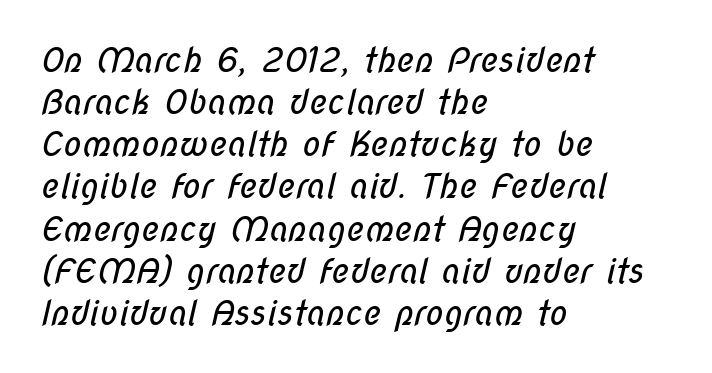
{"serif": "no", "bold": "no", "weight": "regular", "width": "condensed", "stroke_contrast": "low", "x_height": "medium", "monospaced": "no", "underline": "no", "align": "left", "line_spacing_ratio": 1.24, "letter_spacing": "normal", "letter_spacing_em": 0.0, "glyph_px": 34}
